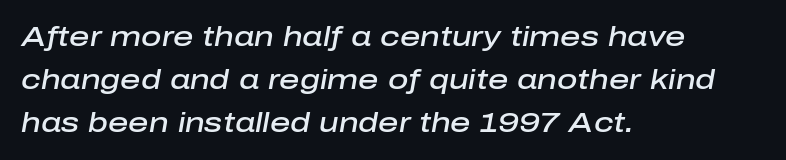
The image shows 28 px semibold type, italic (leaning right); set left-aligned, normal line spacing (1.54x), normal letter spacing, not underlined; low stroke contrast and a medium x-height.
